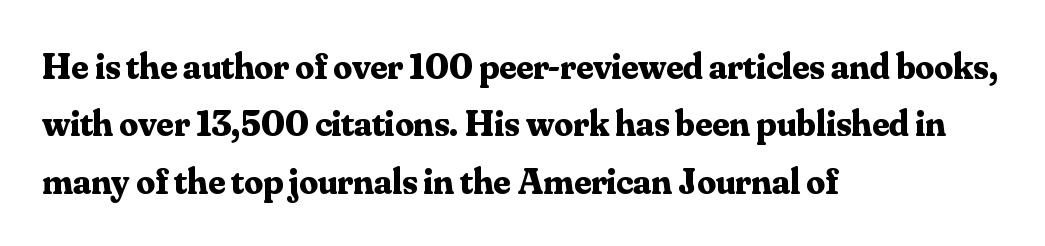
{"serif": "yes", "italic": "no", "bold": "yes", "weight": "bold", "width": "normal", "stroke_contrast": "medium", "x_height": "small", "monospaced": "no", "underline": "no", "align": "left", "line_spacing": "normal", "line_spacing_ratio": 1.55, "letter_spacing": "normal", "letter_spacing_em": 0.0, "glyph_px": 37}
